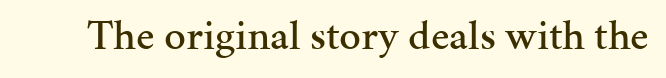
{"serif": "yes", "italic": "no", "width": "normal", "stroke_contrast": "medium", "x_height": "medium", "monospaced": "no", "underline": "no", "letter_spacing": "normal", "letter_spacing_em": 0.0, "glyph_px": 43}
